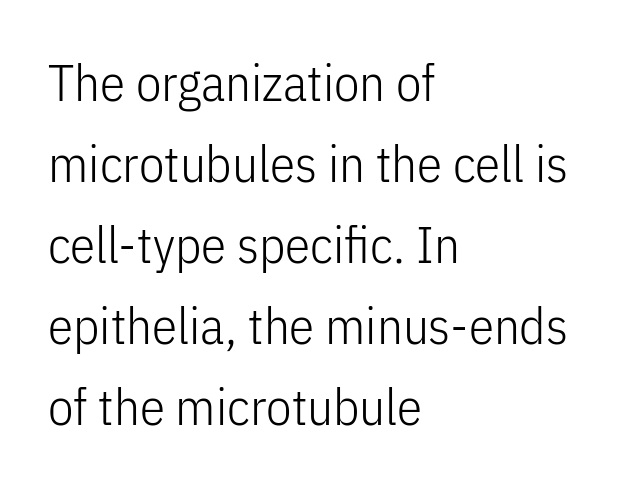
The image shows 51 px light, condensed sans-serif type, upright; set left-aligned, normal line spacing (1.59x), normal letter spacing, not underlined; low stroke contrast and a medium x-height.
